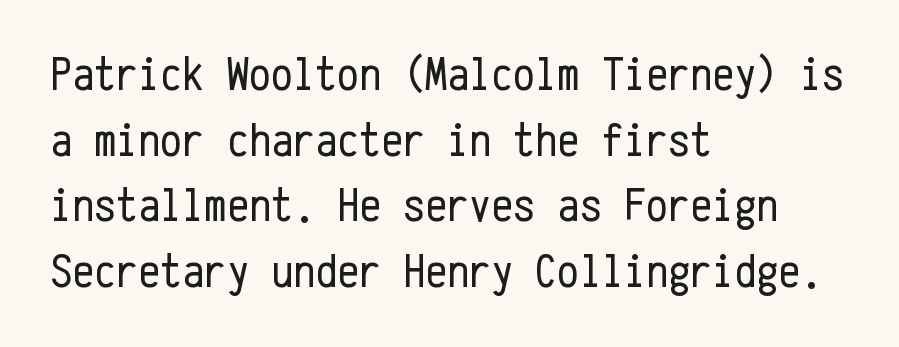
Q: Is the text bold? A: No.
Q: Is the text italic (slanted)? A: No, it is upright.
Q: Is the typeface a serif or a sans-serif typeface? A: Sans-serif.
Q: Is the text underlined? A: No.
Q: How is the paragraph aligned? A: Left-aligned.
Q: Is the spacing between letters normal or unusually wide? A: Normal.
Q: Is the spacing between lines tight, normal or loose? A: Normal.
Q: Width (condensed, normal, or wide)? A: Condensed.
Q: Stroke contrast? A: Low.
Q: x-height? A: Medium.
Q: Monospaced? A: Yes.
